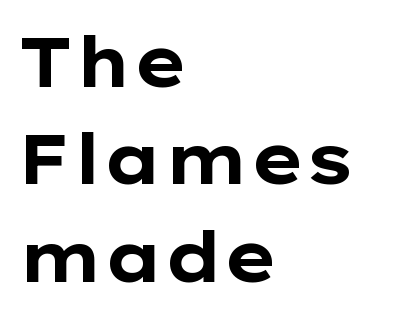
Tracking here is standard; glyphs follow each other at the usual distance. Pretty heavy lettering here — definitely bold. The lines in this sample share a left origin and differ only in where they stop. Spacing verdict: proportional, widths tailored to each character.
